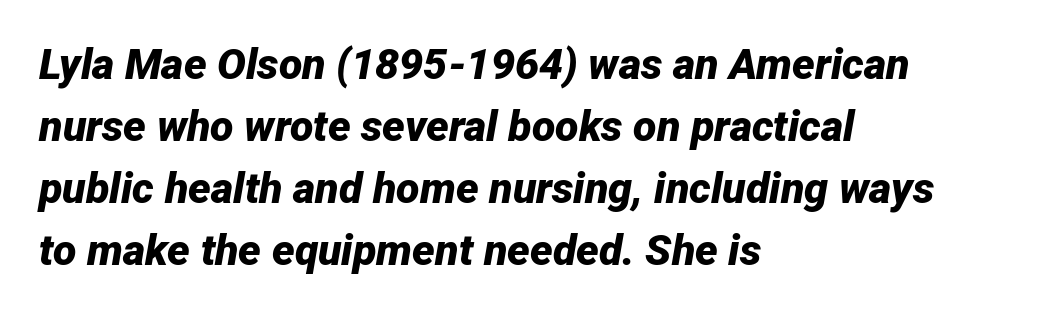
Q: Is the text bold? A: Yes.
Q: Is the text italic (slanted)? A: Yes, it leans right by about 12 degrees.
Q: Is the text underlined? A: No.
Q: How is the paragraph aligned? A: Left-aligned.
Q: Is the spacing between letters normal or unusually wide? A: Normal.
Q: Is the spacing between lines tight, normal or loose? A: Normal.
Q: Width (condensed, normal, or wide)? A: Normal.
Q: Stroke contrast? A: Low.
Q: x-height? A: Medium.
Q: Monospaced? A: No.
